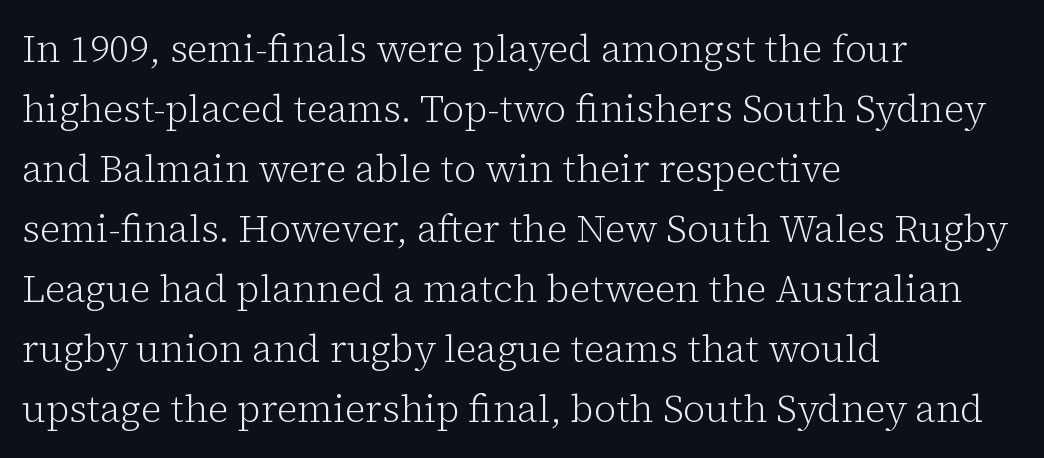
Q: Is the text bold? A: No.
Q: Is the text italic (slanted)? A: No, it is upright.
Q: Is the typeface a serif or a sans-serif typeface? A: Serif.
Q: Is the text underlined? A: No.
Q: How is the paragraph aligned? A: Left-aligned.
Q: Is the spacing between letters normal or unusually wide? A: Normal.
Q: Is the spacing between lines tight, normal or loose? A: Normal.
Q: Width (condensed, normal, or wide)? A: Normal.
Q: Stroke contrast? A: Low.
Q: x-height? A: Medium.
Q: Monospaced? A: No.
